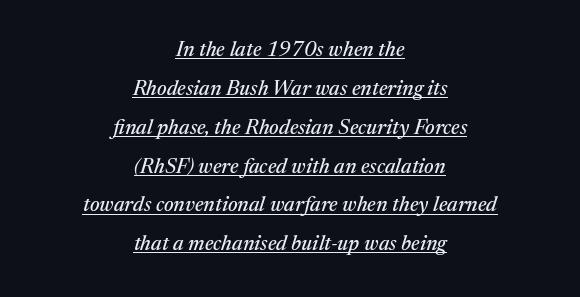
{"italic": "yes", "lean": "right", "slant_degrees": 17, "underline": "yes", "align": "center", "line_spacing_ratio": 1.85, "letter_spacing": "normal", "letter_spacing_em": 0.0, "glyph_px": 21}
